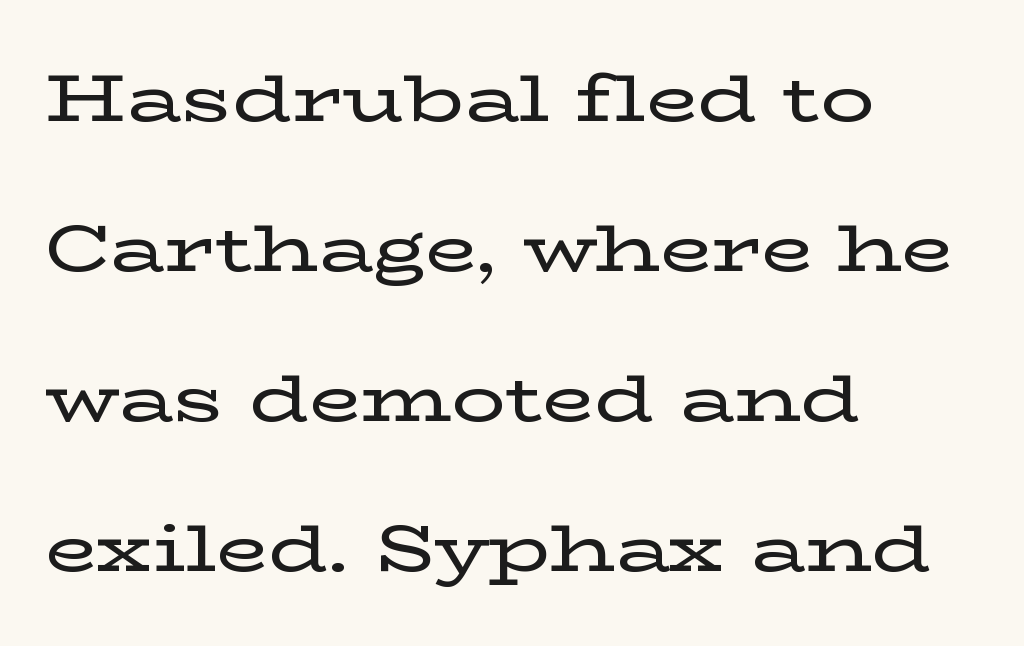
Q: Is the text italic (slanted)? A: No, it is upright.
Q: Is the typeface a serif or a sans-serif typeface? A: Serif.
Q: Is the text underlined? A: No.
Q: How is the paragraph aligned? A: Left-aligned.
Q: Is the spacing between letters normal or unusually wide? A: Normal.
Q: Is the spacing between lines tight, normal or loose? A: Loose.
Q: Width (condensed, normal, or wide)? A: Wide.
Q: Stroke contrast? A: Low.
Q: x-height? A: Medium.
Q: Monospaced? A: No.
